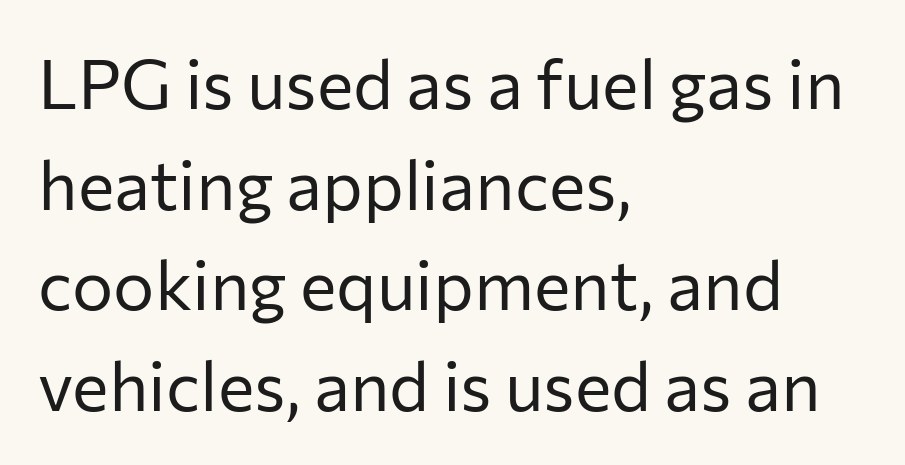
The image shows 69 px regular-weight sans-serif type, upright; set left-aligned, normal line spacing (1.46x), normal letter spacing, not underlined; low stroke contrast and a medium x-height.
